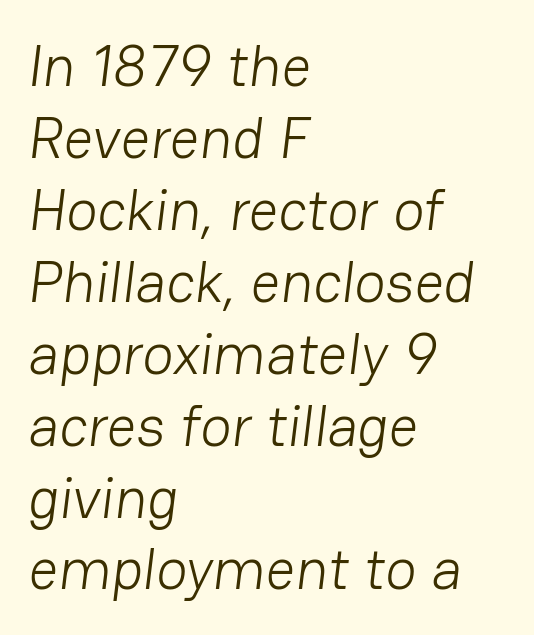
{"serif": "no", "bold": "no", "weight": "light", "width": "normal", "stroke_contrast": "low", "x_height": "medium", "monospaced": "no", "underline": "no", "align": "left", "line_spacing_ratio": 1.24, "letter_spacing": "normal", "letter_spacing_em": 0.0, "glyph_px": 58}
